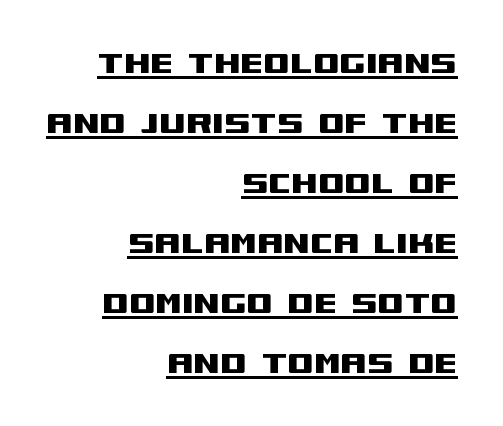
The typesetter has applied underlining to the passage shown. Italic? Not at all — the glyphs are vertical. Nothing sits at the stroke ends, so this counts as sans-serif. These lines are set flush right with a ragged left edge.
